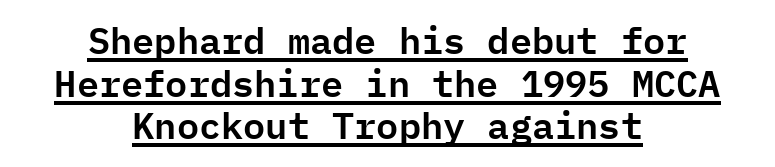
Q: Is the text italic (slanted)? A: No, it is upright.
Q: Is the typeface a serif or a sans-serif typeface? A: Sans-serif.
Q: Is the text underlined? A: Yes.
Q: How is the paragraph aligned? A: Centered.
Q: Is the spacing between letters normal or unusually wide? A: Normal.
Q: Is the spacing between lines tight, normal or loose? A: Tight.
Q: Width (condensed, normal, or wide)? A: Normal.
Q: Stroke contrast? A: Low.
Q: x-height? A: Medium.
Q: Monospaced? A: Yes.
